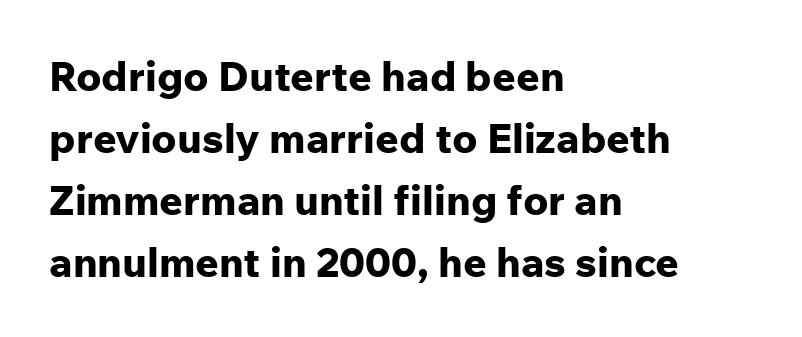
Is the type bold? Yes — the strokes are clearly thick and heavy. Inter-character spacing is left at the font's built-in metrics. What's the leading like? Ordinary, nothing unusual. Short and long lines alike share a common starting point at left. The face used here is proportionally spaced, like ordinary book or web type.
